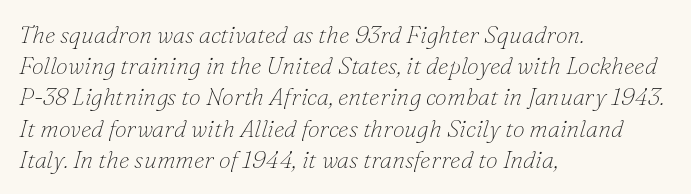
{"italic": "yes", "lean": "right", "slant_degrees": 16, "bold": "no", "underline": "no", "align": "left", "line_spacing": "normal", "line_spacing_ratio": 1.3, "letter_spacing": "normal", "letter_spacing_em": 0.0, "glyph_px": 24}
